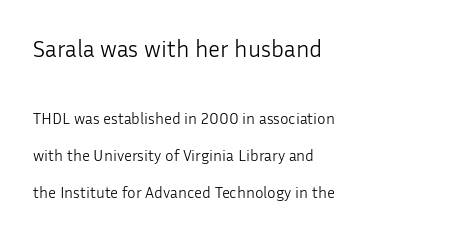
The image shows 24 px text type, upright; set left-aligned, loose line spacing (2.32x), normal letter spacing, not underlined; the first (top) block is 1.5x larger.
